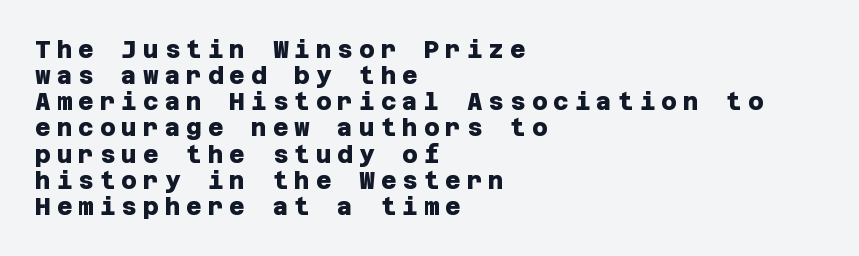
{"bold": "yes", "underline": "no", "align": "left", "line_spacing": "tight", "line_spacing_ratio": 1.09, "letter_spacing": "wide", "letter_spacing_em": 0.25, "glyph_px": 24}
